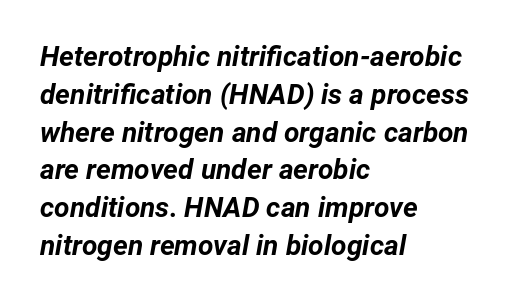
The image shows 28 px bold type, italic (leaning right); set left-aligned, normal line spacing (1.35x), normal letter spacing, not underlined; low stroke contrast and a medium x-height.
